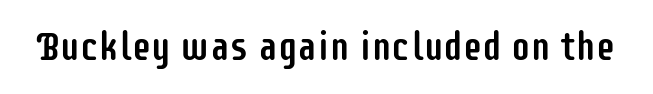
Q: Is the text italic (slanted)? A: No, it is upright.
Q: Is the typeface a serif or a sans-serif typeface? A: Sans-serif.
Q: Is the text underlined? A: No.
Q: Is the spacing between letters normal or unusually wide? A: Normal.
Q: Width (condensed, normal, or wide)? A: Condensed.
Q: Stroke contrast? A: Low.
Q: x-height? A: Large.
Q: Monospaced? A: No.
